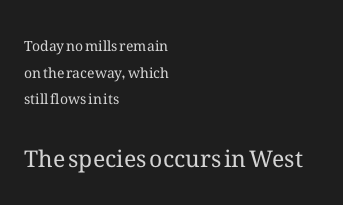
The image shows 23 px text type, upright; set left-aligned, loose line spacing (1.91x), normal letter spacing, not underlined; the second (bottom) block is 1.64x larger.
